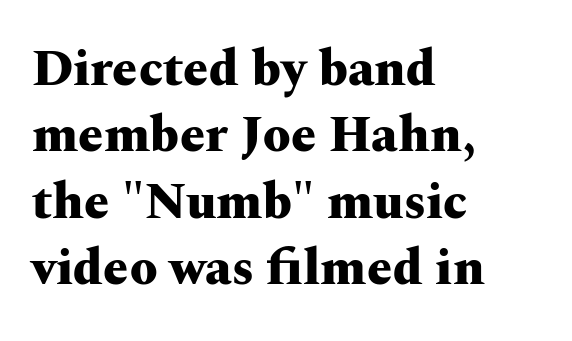
{"serif": "yes", "italic": "no", "bold": "yes", "weight": "heavy", "width": "wide", "stroke_contrast": "medium", "x_height": "medium", "monospaced": "no", "underline": "no", "align": "left", "line_spacing": "normal", "line_spacing_ratio": 1.33, "letter_spacing": "normal", "letter_spacing_em": 0.0, "glyph_px": 50}
